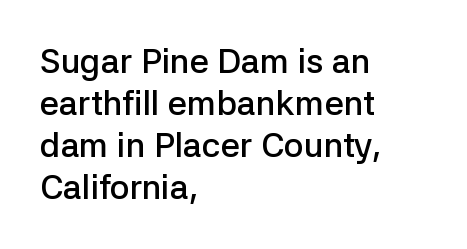
The image shows 34 px semibold sans-serif type, upright; set left-aligned, line spacing 1.24x, normal letter spacing, not underlined; low stroke contrast and a medium x-height.
